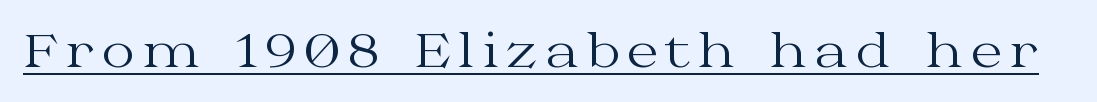
The image shows 46 px regular-weight, wide serif type, upright; set underlined; medium stroke contrast and a medium x-height.
